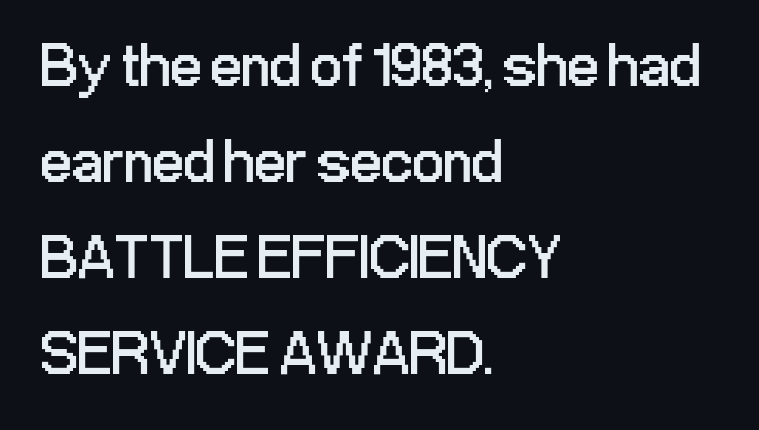
Q: Is the text bold? A: No.
Q: Is the text italic (slanted)? A: No, it is upright.
Q: Is the typeface a serif or a sans-serif typeface? A: Sans-serif.
Q: Is the text underlined? A: No.
Q: How is the paragraph aligned? A: Left-aligned.
Q: Is the spacing between letters normal or unusually wide? A: Normal.
Q: Is the spacing between lines tight, normal or loose? A: Normal.
Q: Width (condensed, normal, or wide)? A: Condensed.
Q: Stroke contrast? A: Low.
Q: x-height? A: Medium.
Q: Monospaced? A: No.
